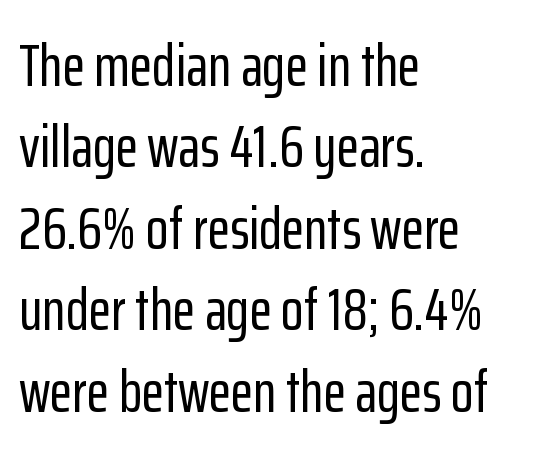
Q: Is the text italic (slanted)? A: No, it is upright.
Q: Is the typeface a serif or a sans-serif typeface? A: Sans-serif.
Q: Is the text underlined? A: No.
Q: How is the paragraph aligned? A: Left-aligned.
Q: Is the spacing between letters normal or unusually wide? A: Normal.
Q: Is the spacing between lines tight, normal or loose? A: Normal.
Q: Width (condensed, normal, or wide)? A: Condensed.
Q: Stroke contrast? A: Low.
Q: x-height? A: Medium.
Q: Monospaced? A: No.
